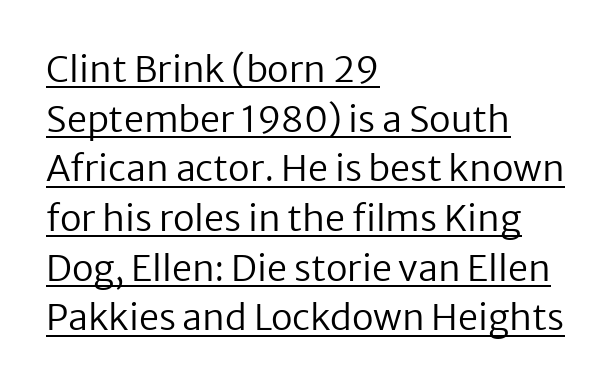
{"serif": "no", "italic": "no", "bold": "no", "weight": "regular", "width": "normal", "stroke_contrast": "low", "x_height": "medium", "monospaced": "no", "underline": "yes", "align": "left", "line_spacing": "normal", "line_spacing_ratio": 1.38, "letter_spacing": "normal", "letter_spacing_em": 0.0, "glyph_px": 36}
